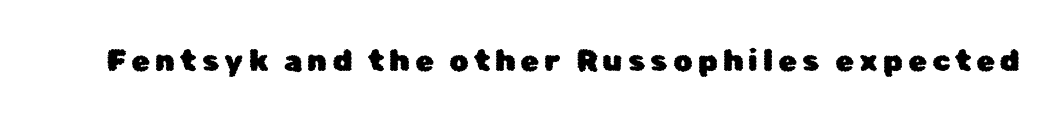
The designer went with a sans here, leaving each stem footless. A clean baseline with only descenders dipping below it. Does the lettering tilt? It doesn't — this is upright. Note the varied advance widths — an 'i' is clearly narrower than an 'm'.
